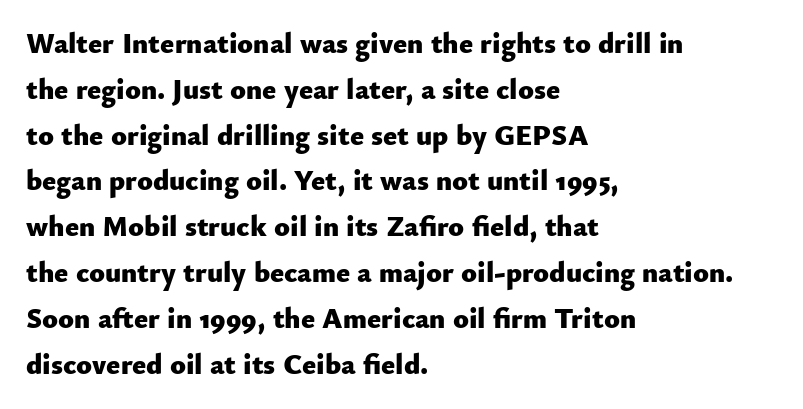
The image shows 29 px heavy sans-serif type, upright; set left-aligned, normal line spacing (1.58x), normal letter spacing, not underlined; low stroke contrast and a small x-height.
